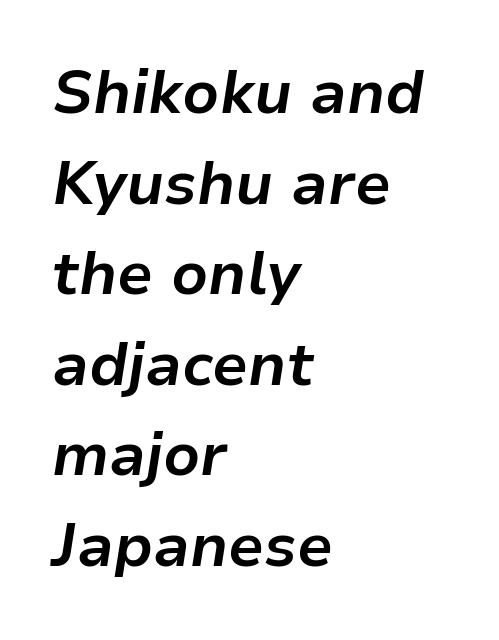
The image shows 60 px bold type, italic (leaning right); set left-aligned, normal line spacing (1.51x), normal letter spacing, not underlined; low stroke contrast and a medium x-height.
